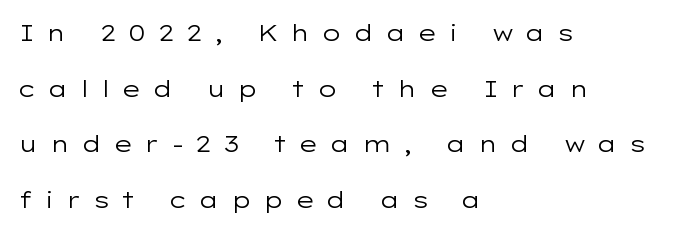
Q: Is the text bold? A: No.
Q: Is the text italic (slanted)? A: No, it is upright.
Q: Is the text underlined? A: No.
Q: How is the paragraph aligned? A: Left-aligned.
Q: Is the spacing between letters normal or unusually wide? A: Unusually wide.
Q: Is the spacing between lines tight, normal or loose? A: Loose.
